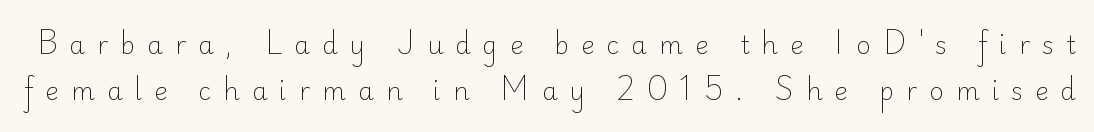
Q: Is the text bold? A: No.
Q: Is the text italic (slanted)? A: No, it is upright.
Q: Is the text underlined? A: No.
Q: Is the spacing between letters normal or unusually wide? A: Unusually wide.
